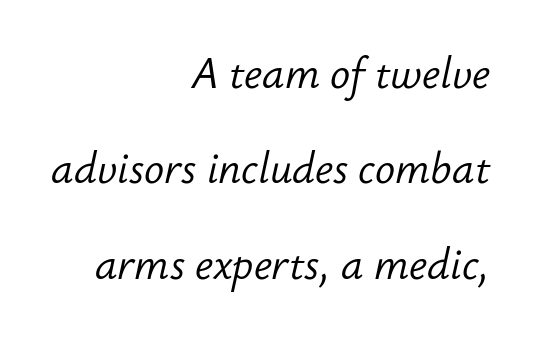
Do the characters align in a grid? No, the font is proportional. These lines keep a tight, regular rhythm from letter to letter. Characters are canted at an angle relative to the baseline's perpendicular. Descenders hang freely into open space. Airy leading. Weight: regular or lighter.
